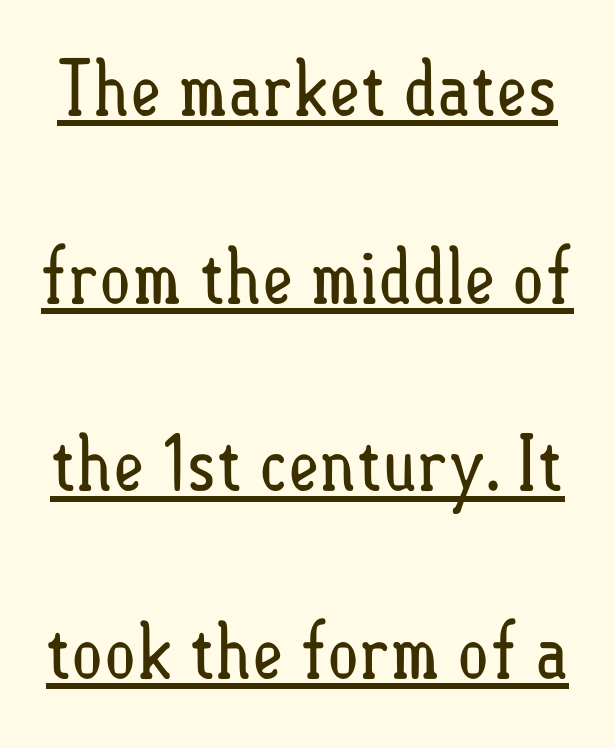
Varying glyph widths throughout — classic text-font behaviour. Looks like someone drew a line under every word here. This block would shrink considerably if given ordinary leading; it's expanded now. The weight would be labelled regular, book, light, or lighter still. Characters remain perfectly vertical along every line. Characters follow at the spacing the type designer built in.
